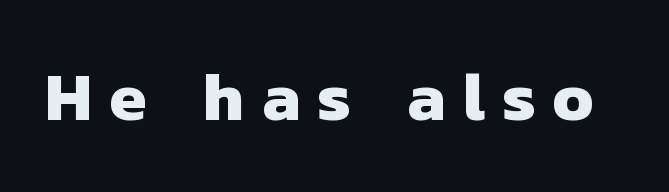
Q: Is the text bold? A: Yes.
Q: Is the typeface a serif or a sans-serif typeface? A: Sans-serif.
Q: Is the text underlined? A: No.
Q: Is the spacing between letters normal or unusually wide? A: Unusually wide.
Q: Width (condensed, normal, or wide)? A: Normal.
Q: Stroke contrast? A: Low.
Q: x-height? A: Medium.
Q: Monospaced? A: No.
